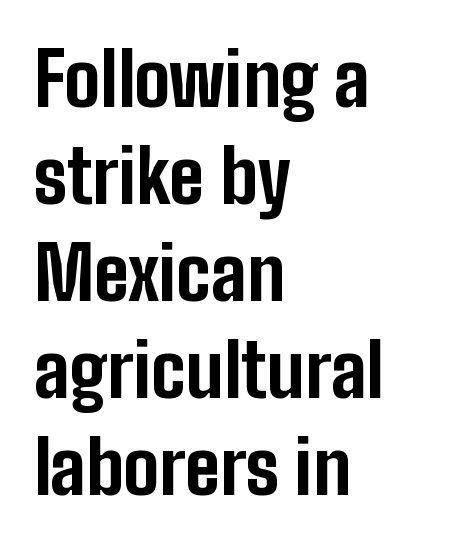
The image shows 74 px bold, condensed sans-serif type, upright; set left-aligned, normal line spacing (1.31x), normal letter spacing, not underlined; low stroke contrast and a medium x-height.
